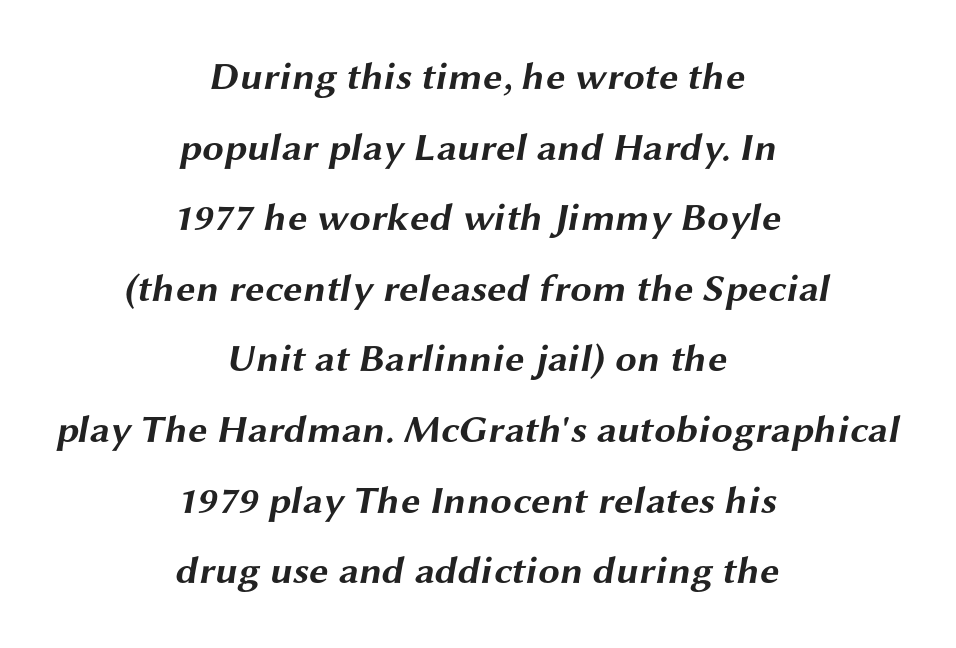
The image shows 39 px bold, wide sans-serif type; set centered, line spacing 1.81x, normal letter spacing, not underlined; medium stroke contrast and a medium x-height.
